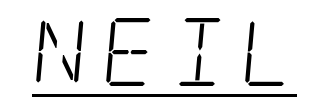
The image shows 68 px light, condensed serif type; set unusually wide letter spacing (+0.21 em), underlined; low stroke contrast and a large x-height.
